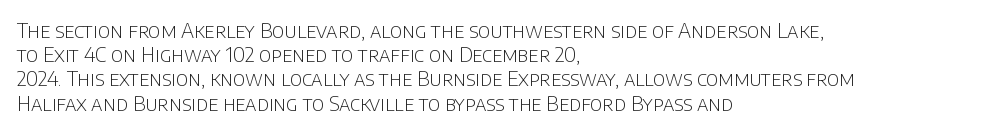
{"italic": "no", "bold": "no", "underline": "no", "align": "left", "line_spacing_ratio": 1.21, "letter_spacing": "normal", "letter_spacing_em": 0.0, "glyph_px": 20}
